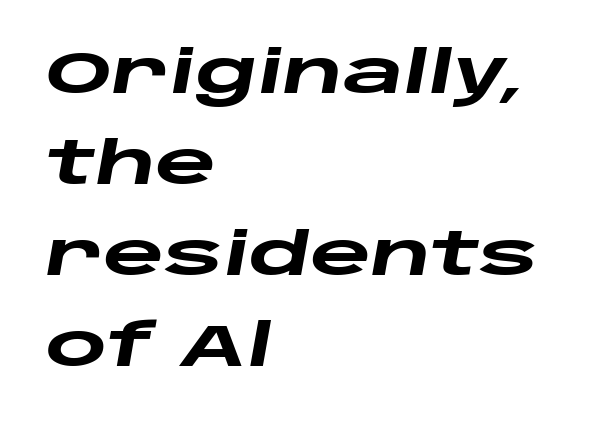
Q: Is the text bold? A: Yes.
Q: Is the text italic (slanted)? A: Yes, it leans right by about 10 degrees.
Q: Is the text underlined? A: No.
Q: How is the paragraph aligned? A: Left-aligned.
Q: Is the spacing between letters normal or unusually wide? A: Normal.
Q: Is the spacing between lines tight, normal or loose? A: Normal.
Q: Width (condensed, normal, or wide)? A: Wide.
Q: Stroke contrast? A: Low.
Q: x-height? A: Large.
Q: Monospaced? A: No.
